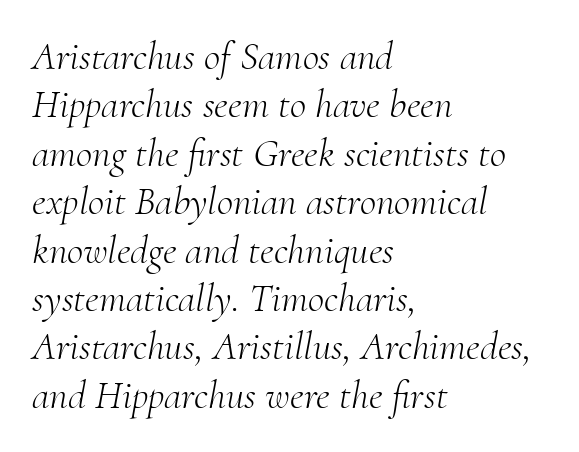
The image shows 40 px light serif type, italic (leaning right); set left-aligned, line spacing 1.21x, normal letter spacing, not underlined; medium stroke contrast and a small x-height.
